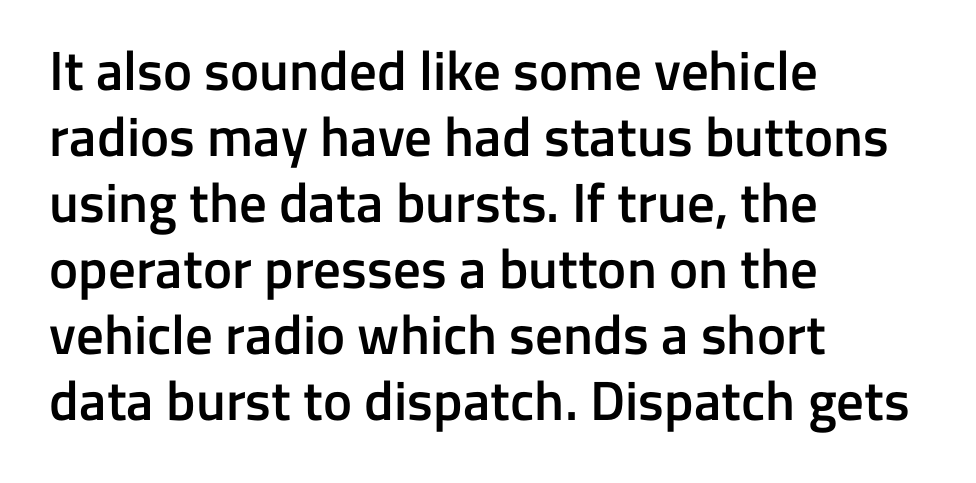
Does the type have serifs? No, each stem ends abruptly. The lettering holds an erect, upright posture throughout. The words here are not underlined. Nothing unusual about the tracking: characters are spaced as the font intends.
